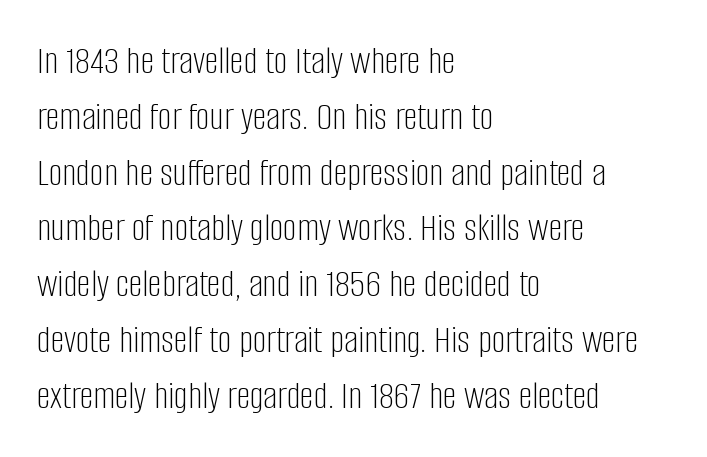
The image shows 39 px light, condensed sans-serif type, upright; set left-aligned, normal line spacing (1.43x), normal letter spacing, not underlined; low stroke contrast and a large x-height.
